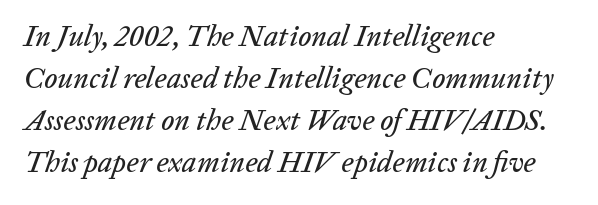
{"italic": "yes", "lean": "right", "slant_degrees": 20, "width": "normal", "stroke_contrast": "low", "x_height": "medium", "monospaced": "no", "underline": "no", "align": "left", "line_spacing": "normal", "line_spacing_ratio": 1.45, "letter_spacing": "normal", "letter_spacing_em": 0.0, "glyph_px": 29}
